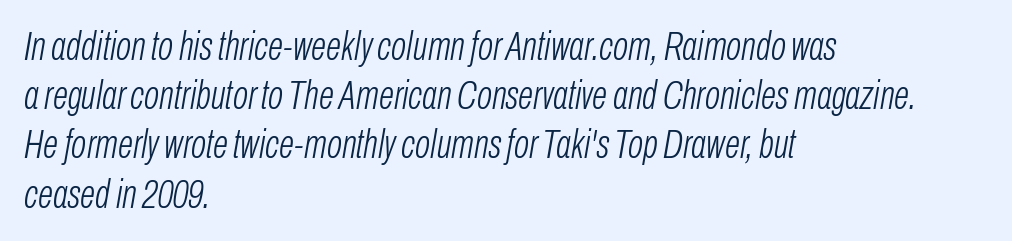
The image shows 40 px light, condensed type, italic (leaning right); set left-aligned, line spacing 1.23x, normal letter spacing, not underlined; low stroke contrast and a medium x-height.
